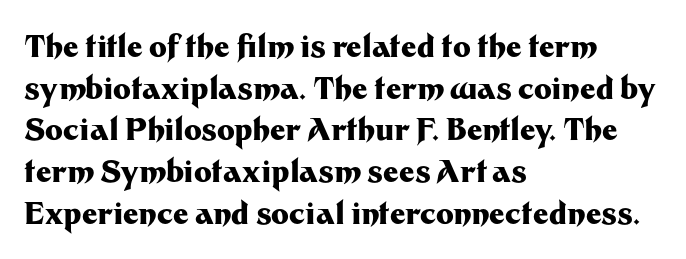
The image shows 30 px heavy sans-serif type, upright; set left-aligned, normal line spacing (1.39x), normal letter spacing, not underlined; medium stroke contrast and a medium x-height.
